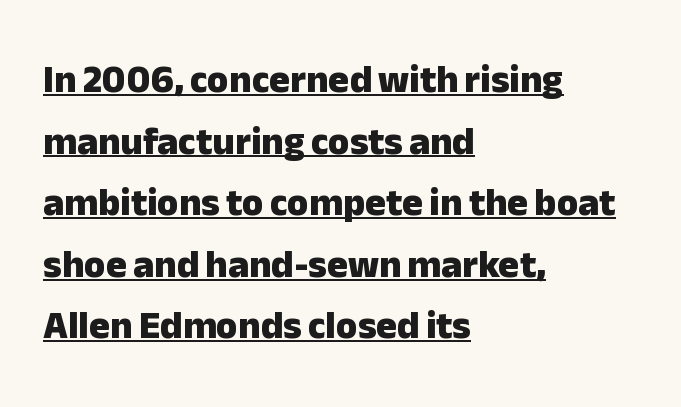
{"serif": "no", "italic": "no", "bold": "yes", "weight": "heavy", "width": "normal", "stroke_contrast": "low", "x_height": "medium", "monospaced": "no", "underline": "yes", "align": "left", "line_spacing": "normal", "line_spacing_ratio": 1.58, "letter_spacing": "normal", "letter_spacing_em": 0.0, "glyph_px": 39}
